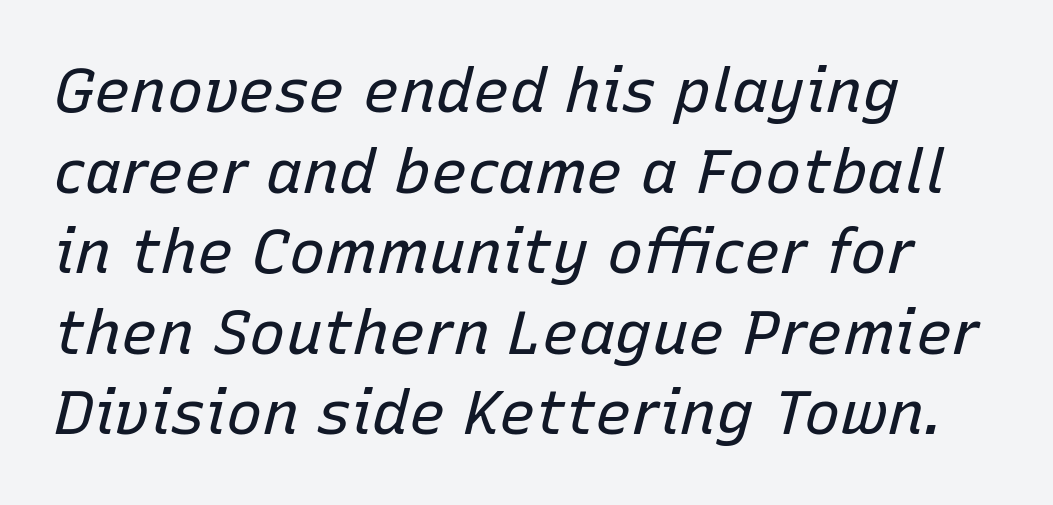
Here the glyphs are tracked normally, forming tight word shapes. Here the designer chose a conventional face with non-uniform glyph widths. Counters stay open thanks to moderate or lighter strokes. The ragged edge is on the right, which tells us the setting is flush left. The string is rendered with underlining switched off.
